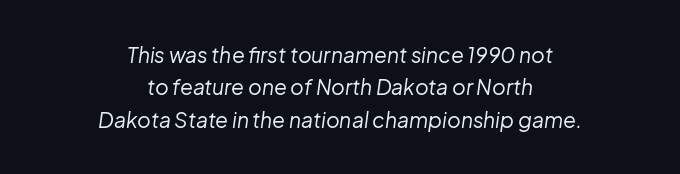
{"italic": "yes", "lean": "right", "slant_degrees": 8, "bold": "no", "underline": "no", "align": "center", "line_spacing": "normal", "line_spacing_ratio": 1.54, "letter_spacing": "normal", "letter_spacing_em": 0.0, "glyph_px": 21}
